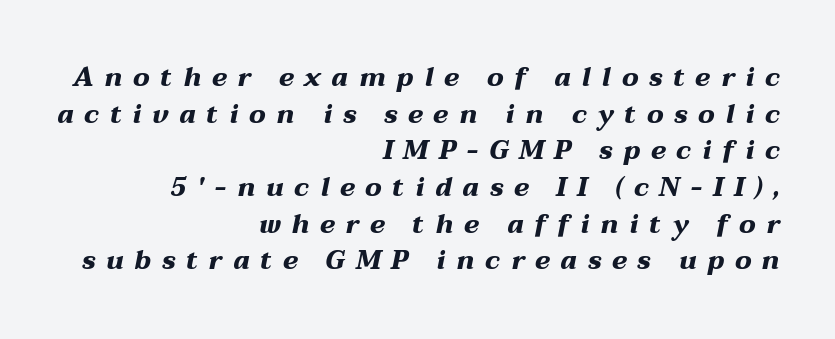
The image shows 26 px bold type, italic (leaning right); set right-aligned, normal line spacing (1.41x), unusually wide letter spacing (+0.41 em), not underlined.
